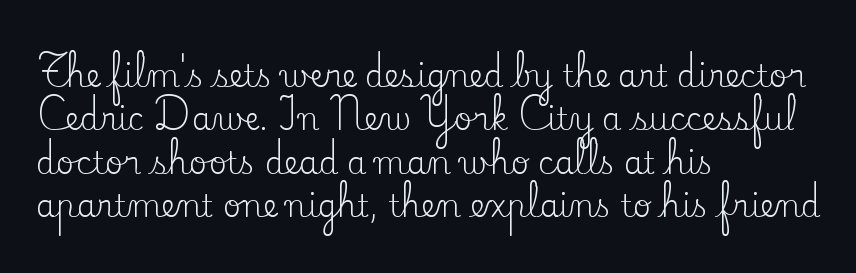
The image shows 31 px regular-weight type, upright; set left-aligned, normal line spacing (1.4x), normal letter spacing, not underlined; low stroke contrast and a small x-height.
